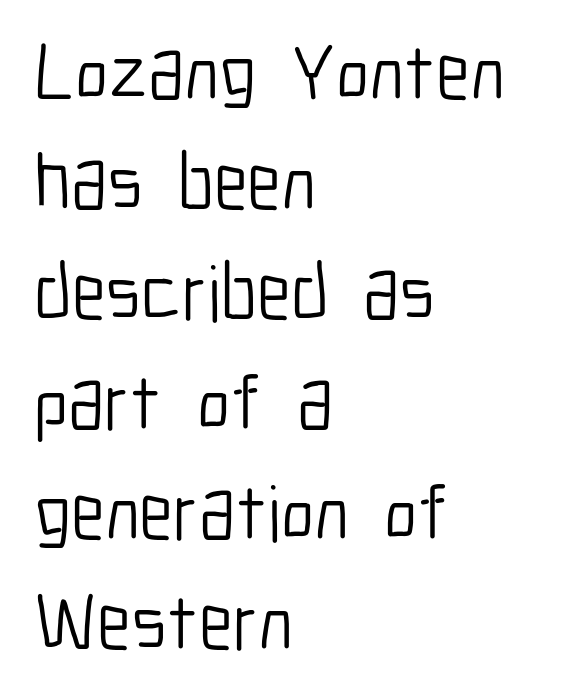
{"serif": "no", "italic": "no", "bold": "no", "weight": "light", "width": "condensed", "stroke_contrast": "low", "x_height": "medium", "monospaced": "no", "underline": "no", "align": "left", "line_spacing": "normal", "line_spacing_ratio": 1.41, "letter_spacing": "normal", "letter_spacing_em": 0.0, "glyph_px": 78}
